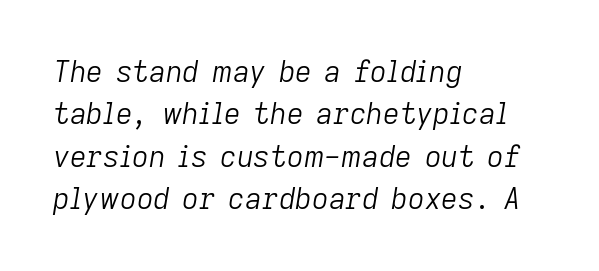
The image shows 29 px light type, italic (leaning right); set left-aligned, normal line spacing (1.46x), normal letter spacing, not underlined; low stroke contrast and a medium x-height.
